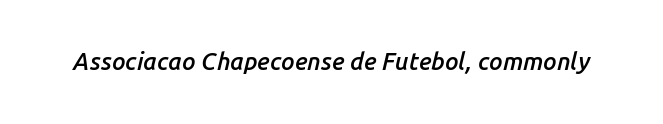
{"italic": "yes", "lean": "right", "slant_degrees": 14, "bold": "semi", "underline": "no", "letter_spacing": "normal", "letter_spacing_em": 0.0, "glyph_px": 24}
